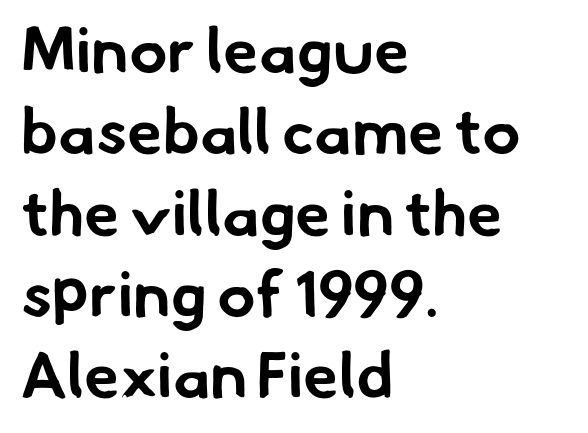
Q: Is the text bold? A: Yes.
Q: Is the typeface a serif or a sans-serif typeface? A: Sans-serif.
Q: Is the text underlined? A: No.
Q: How is the paragraph aligned? A: Left-aligned.
Q: Is the spacing between letters normal or unusually wide? A: Normal.
Q: Is the spacing between lines tight, normal or loose? A: Normal.
Q: Width (condensed, normal, or wide)? A: Normal.
Q: Stroke contrast? A: Low.
Q: x-height? A: Small.
Q: Monospaced? A: No.
